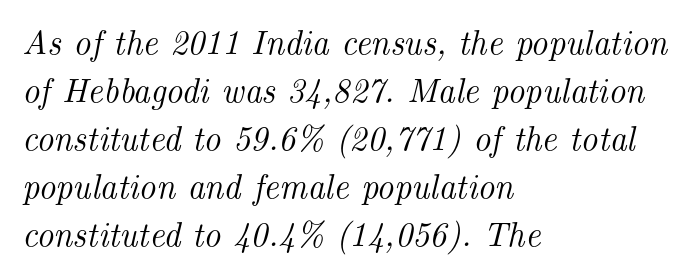
{"serif": "yes", "italic": "yes", "lean": "right", "slant_degrees": 14, "width": "normal", "stroke_contrast": "medium", "x_height": "small", "monospaced": "no", "underline": "no", "align": "left", "line_spacing": "normal", "line_spacing_ratio": 1.41, "letter_spacing": "normal", "letter_spacing_em": 0.0, "glyph_px": 34}
